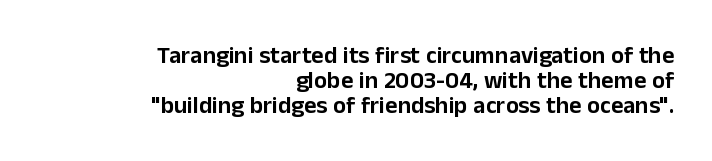
The image shows 24 px text type, upright; set right-aligned, tight line spacing (1.04x), normal letter spacing, not underlined.
